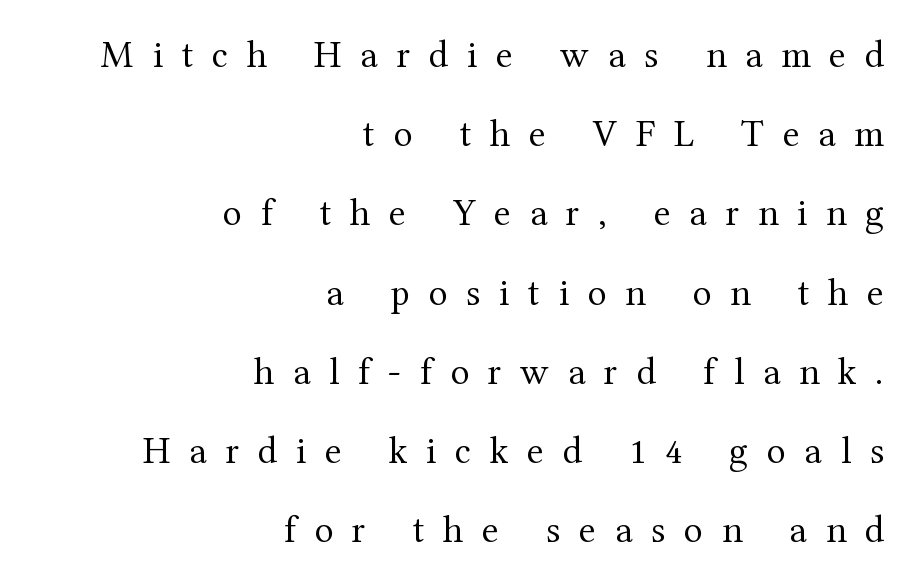
The image shows 39 px regular-weight serif type, upright; set right-aligned, loose line spacing (2.03x), unusually wide letter spacing (+0.48 em), not underlined; medium stroke contrast and a medium x-height.
